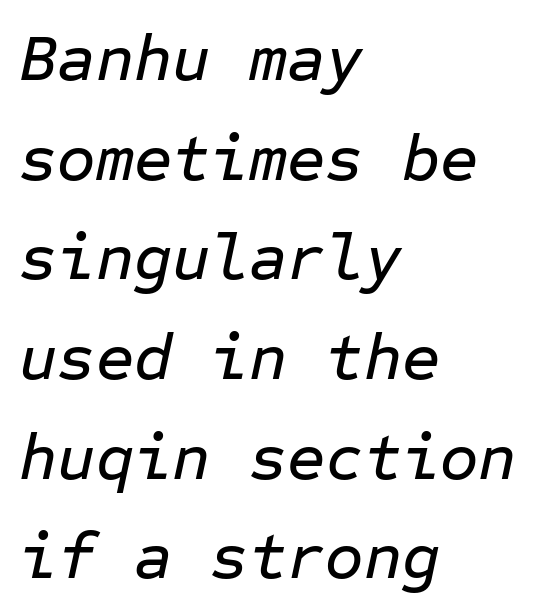
Q: Is the text italic (slanted)? A: Yes, it leans right by about 12 degrees.
Q: Is the text underlined? A: No.
Q: How is the paragraph aligned? A: Left-aligned.
Q: Is the spacing between letters normal or unusually wide? A: Normal.
Q: Is the spacing between lines tight, normal or loose? A: Normal.
Q: Width (condensed, normal, or wide)? A: Normal.
Q: Stroke contrast? A: Low.
Q: x-height? A: Medium.
Q: Monospaced? A: Yes.
